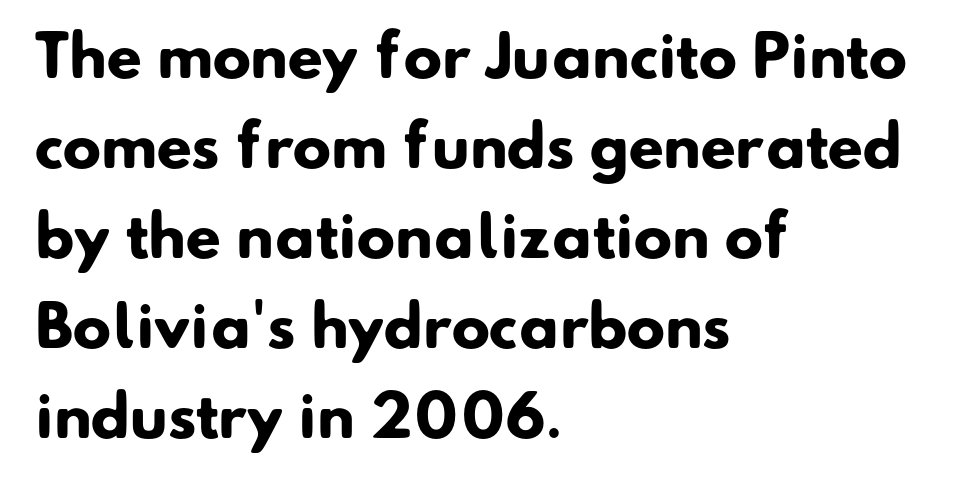
Q: Is the text bold? A: Yes.
Q: Is the typeface a serif or a sans-serif typeface? A: Sans-serif.
Q: Is the text underlined? A: No.
Q: How is the paragraph aligned? A: Left-aligned.
Q: Is the spacing between letters normal or unusually wide? A: Normal.
Q: Is the spacing between lines tight, normal or loose? A: Normal.
Q: Width (condensed, normal, or wide)? A: Normal.
Q: Stroke contrast? A: Low.
Q: x-height? A: Small.
Q: Monospaced? A: No.
